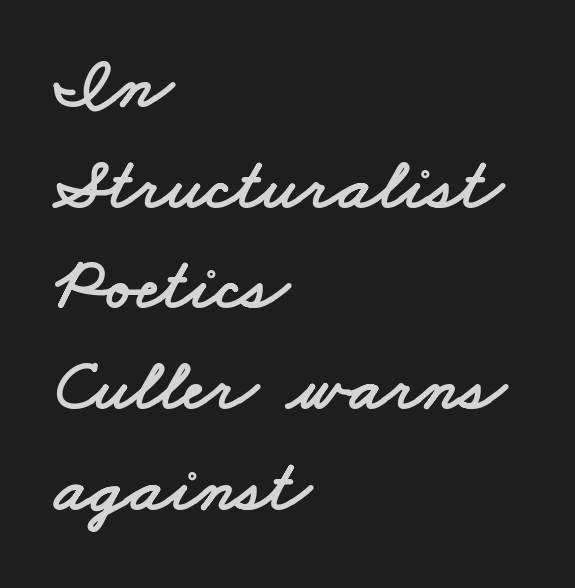
No extra tracking has been applied to these lines. All the whitespace from short lines collects on the right. Looks like regular typesetting: each glyph gets only the width it needs. A typesetter would label this face a sans. The words here are not underlined. In terms of leading, this rendering sits right in the middle.
